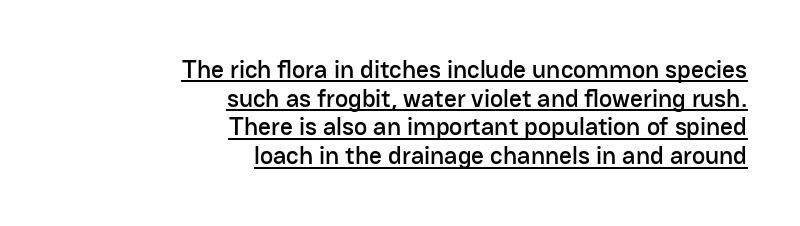
This sample trades vertical openness for compactness between lines. This is underlined copy, the kind a proofreader might mark for attention. The lines are quadded right. Each word holds together tightly as a unit, with standard inter-letter gaps. A typesetter would mark this as roman, not italic.
